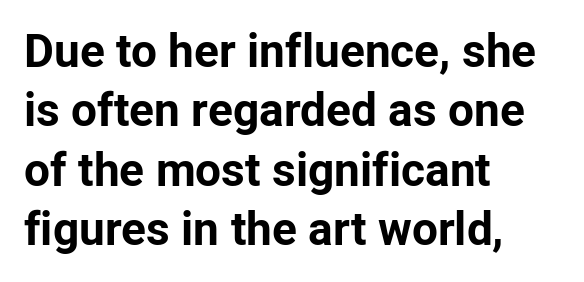
{"serif": "no", "italic": "no", "bold": "yes", "weight": "bold", "width": "normal", "stroke_contrast": "low", "x_height": "medium", "monospaced": "no", "underline": "no", "align": "left", "line_spacing": "normal", "line_spacing_ratio": 1.29, "letter_spacing": "normal", "letter_spacing_em": 0.0, "glyph_px": 46}
